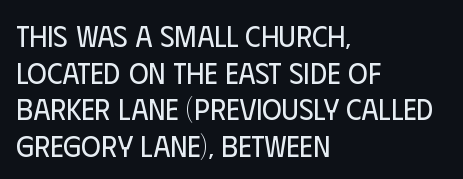
Each letter's strokes conclude bluntly, with no projecting serifs. Think standard paragraph weight, or any step lighter than that. The space directly below the letters is spotless. Compared with typical body copy, the letter spacing here is the same. If you drew a line through each stem, it would be perfectly vertical. The passage is arranged the way most books set body copy — flush left.
